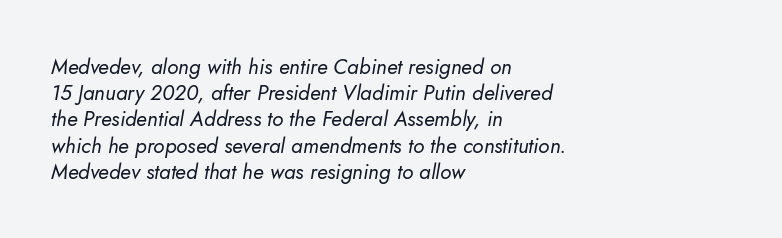
{"italic": "yes", "lean": "right", "slant_degrees": 10, "bold": "no", "underline": "no", "align": "left", "line_spacing": "normal", "line_spacing_ratio": 1.25, "letter_spacing": "normal", "letter_spacing_em": 0.0, "glyph_px": 21}
